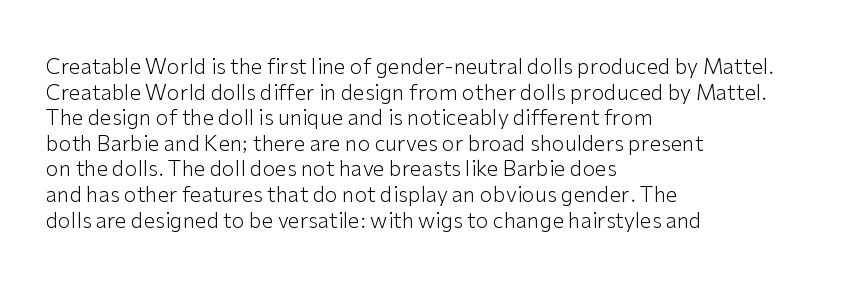
The image shows 21 px text type, upright; set left-aligned, line spacing 1.22x, normal letter spacing, not underlined.
